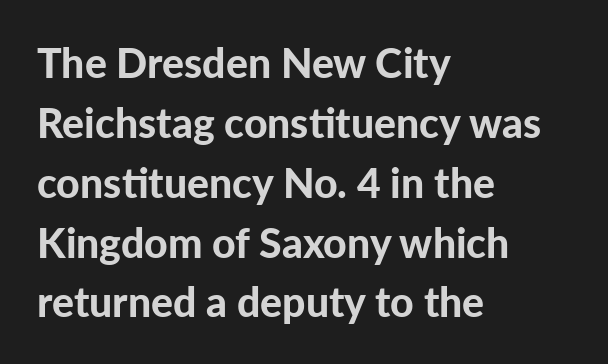
The line texture is even and compact thanks to regular tracking. Any mark beneath the type? The region is blank. The letters stand upright; this is a roman face. The passage shown stacks its lines at a standard gap.
